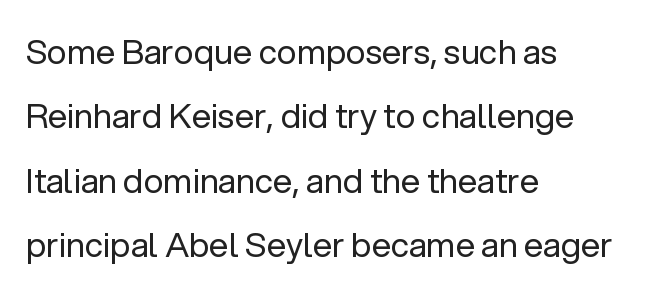
The image shows 34 px regular-weight sans-serif type, upright; set left-aligned, line spacing 1.89x, normal letter spacing, not underlined; low stroke contrast and a medium x-height.
